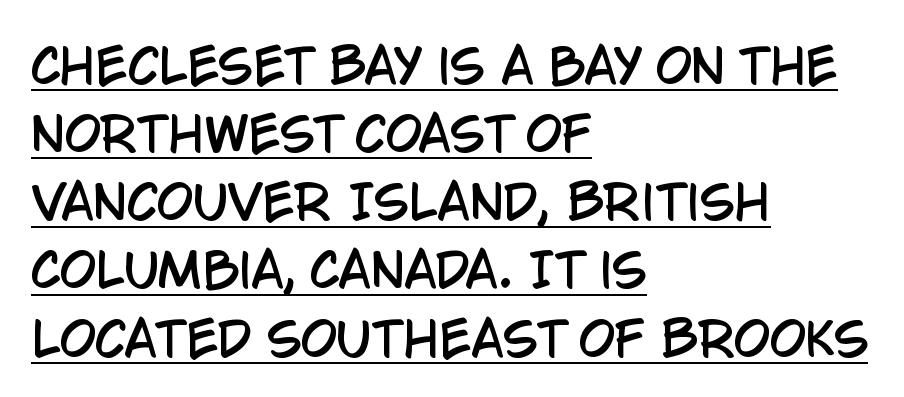
The letterforms sit shoulder to shoulder at normal distance. Varying glyph widths throughout — classic text-font behaviour. In CSS terms this would be text-align: left. No feet cap the strokes, marking this as sans-serif type.
